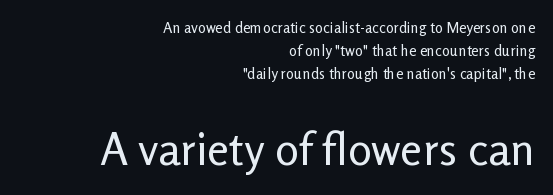
Designer's note — italics off, roman on. The font sits on the lighter half of the weight spectrum, regular included. The designer gave the closing block more size than the opening block. Proportional: the letters do not fall into vertical columns.
